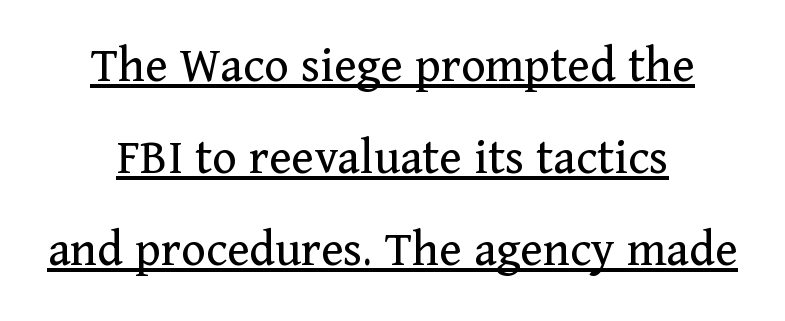
The image shows 52 px regular-weight serif type, upright; set centered, line spacing 1.77x, normal letter spacing, underlined; medium stroke contrast and a medium x-height.
